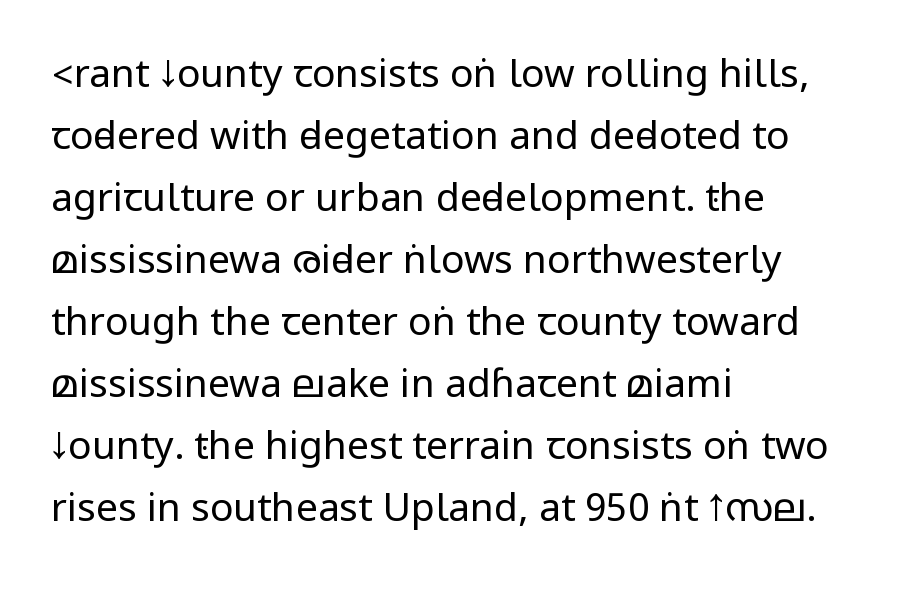
{"serif": "no", "italic": "no", "bold": "no", "weight": "regular", "width": "condensed", "stroke_contrast": "low", "underline": "no", "align": "left", "line_spacing": "normal", "line_spacing_ratio": 1.59, "letter_spacing": "normal", "letter_spacing_em": 0.0, "glyph_px": 39}
